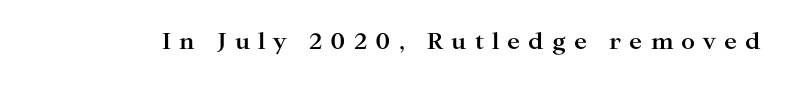
Plenty of ink on the page — the face is bold. Letter spacing: wide. Descender tails drop into unmarked territory. Posture: upright roman.
